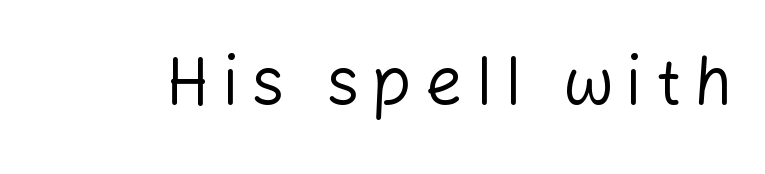
The image shows 66 px regular-weight sans-serif type, upright; set unusually wide letter spacing (+0.2 em), not underlined; low stroke contrast and a medium x-height.
